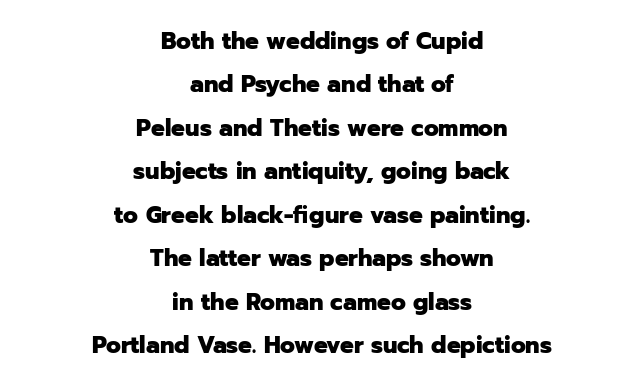
{"italic": "no", "bold": "yes", "underline": "no", "align": "center", "line_spacing_ratio": 1.89, "letter_spacing": "normal", "letter_spacing_em": 0.0, "glyph_px": 23}
